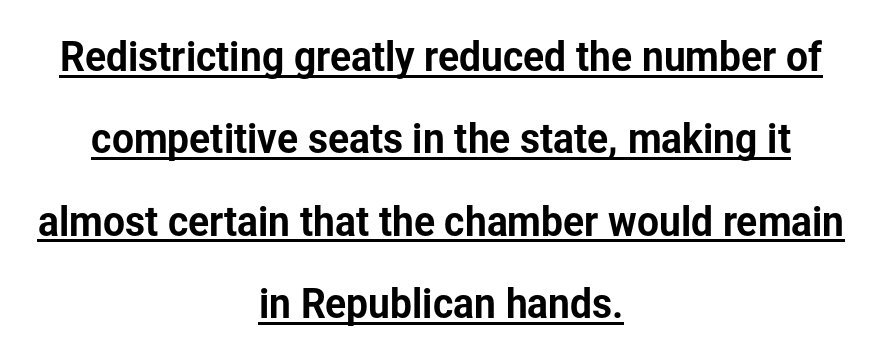
Q: Is the text italic (slanted)? A: No, it is upright.
Q: Is the typeface a serif or a sans-serif typeface? A: Sans-serif.
Q: Is the text underlined? A: Yes.
Q: How is the paragraph aligned? A: Centered.
Q: Is the spacing between letters normal or unusually wide? A: Normal.
Q: Is the spacing between lines tight, normal or loose? A: Loose.
Q: Width (condensed, normal, or wide)? A: Normal.
Q: Stroke contrast? A: Low.
Q: x-height? A: Medium.
Q: Monospaced? A: No.
